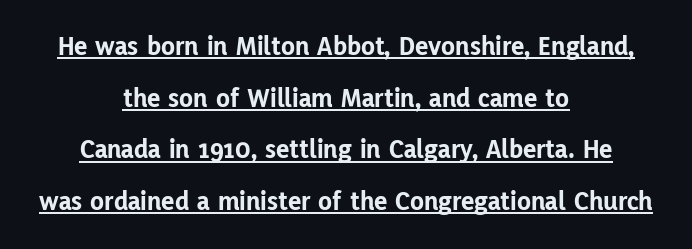
One-word summary of the alignment: center. The letters advance in unequal steps, a hallmark of proportional type. Each letter's strokes conclude bluntly, with no projecting serifs. Posture: straight, roman, zero tilt.
